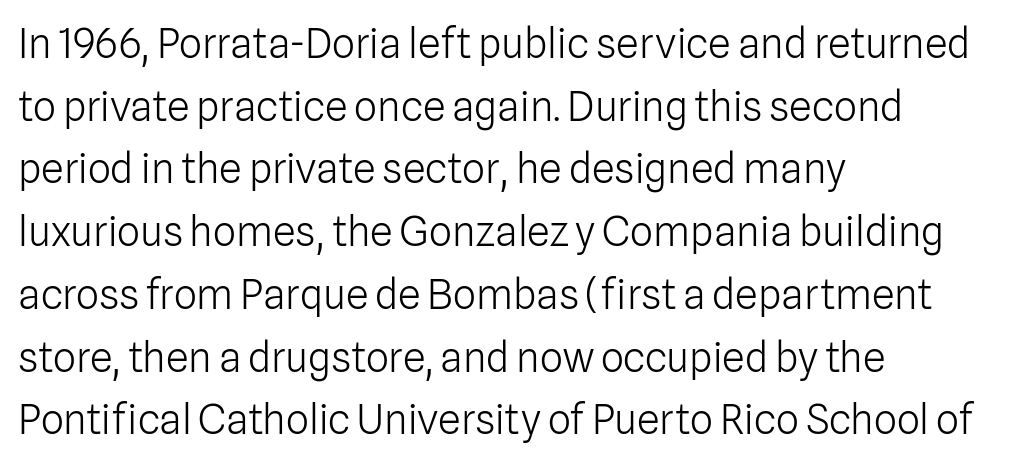
Q: Is the text bold? A: No.
Q: Is the text italic (slanted)? A: No, it is upright.
Q: Is the typeface a serif or a sans-serif typeface? A: Sans-serif.
Q: Is the text underlined? A: No.
Q: How is the paragraph aligned? A: Left-aligned.
Q: Is the spacing between letters normal or unusually wide? A: Normal.
Q: Is the spacing between lines tight, normal or loose? A: Normal.
Q: Width (condensed, normal, or wide)? A: Normal.
Q: Stroke contrast? A: Low.
Q: x-height? A: Medium.
Q: Monospaced? A: No.
